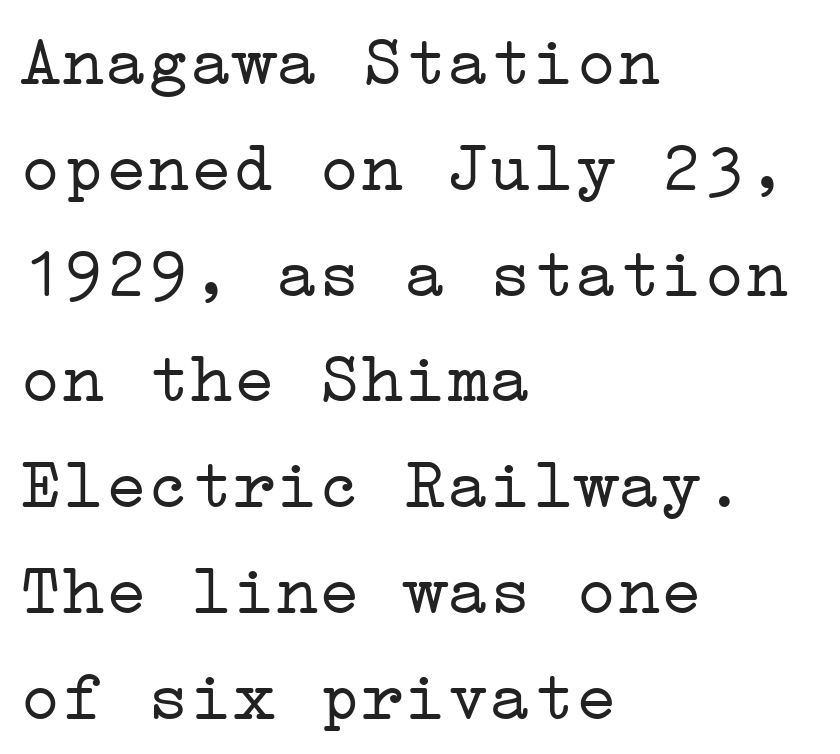
The image shows 71 px light, wide serif type, upright; set left-aligned, normal line spacing (1.49x), normal letter spacing, not underlined; low stroke contrast and a medium x-height.
